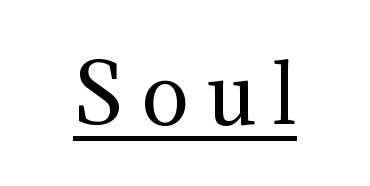
A typesetter would call this proportional, since set widths differ per character. Examine the stroke ends and you'll spot serifs. In terms of posture, this sample is upright. These characters rest on top of a visible drawn line. Tracking value appears strongly positive — letters spread wide.
